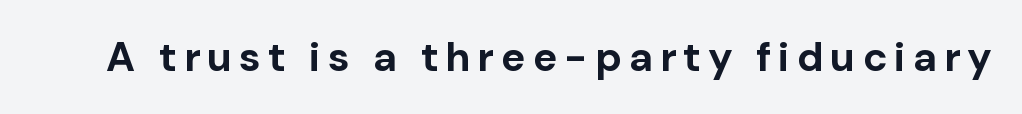
Glance below the letters and you will spot only blank space. Think of a printed novel: that variable character pitch is what you see here. This rendering employs a face without finishing strokes, i.e., a sans-serif. Caption: bold face, heavy strokes.
